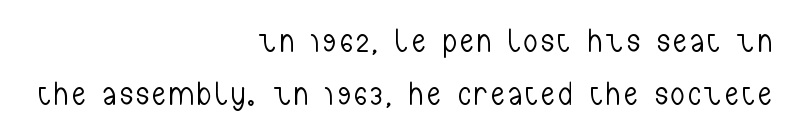
Q: Is the text bold? A: No.
Q: Is the text italic (slanted)? A: No, it is upright.
Q: Is the typeface a serif or a sans-serif typeface? A: Sans-serif.
Q: Is the text underlined? A: No.
Q: How is the paragraph aligned? A: Right-aligned.
Q: Is the spacing between lines tight, normal or loose? A: Normal.
Q: Width (condensed, normal, or wide)? A: Condensed.
Q: Stroke contrast? A: Low.
Q: x-height? A: Medium.
Q: Monospaced? A: No.
